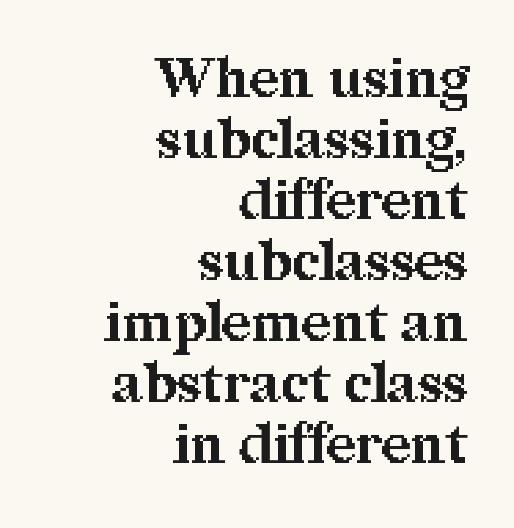
The image shows 55 px bold serif type, upright; set right-aligned, tight line spacing (1.11x), normal letter spacing, not underlined; medium stroke contrast and a medium x-height.
